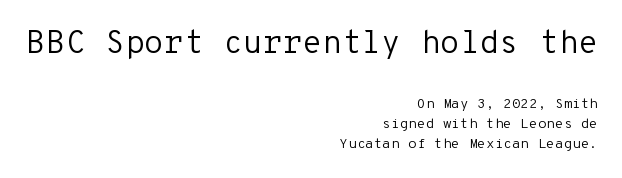
Each letter, wide or thin by design, is forced into the same width here. The strokes are not fattened; the text isn't bold. Posture: straight, roman, zero tilt. Lines of text with bare space underneath.
